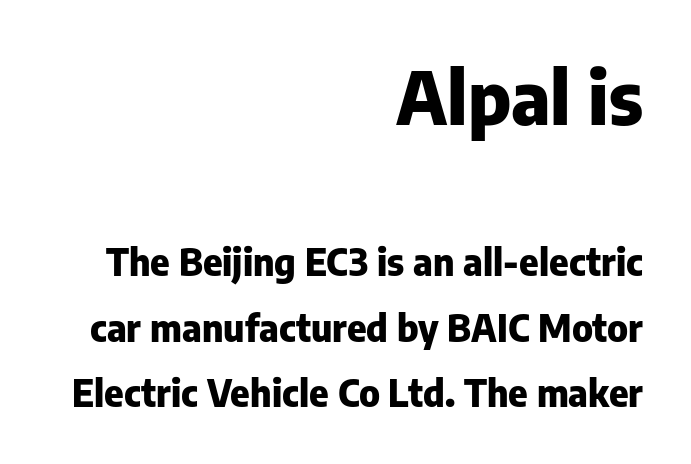
The string is rendered with underlining switched off. Does extra space separate the letters? No, they use regular spacing. Character widths vary here, with narrow letters taking less room than wide ones. Tall strokes in this sample are plumb rather than angled.
